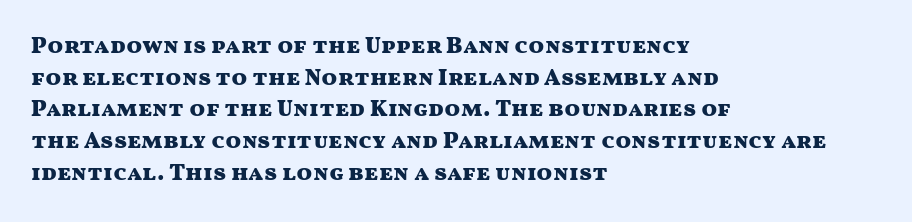
The image shows 23 px bold type, upright; set left-aligned, normal line spacing (1.38x), normal letter spacing, not underlined.
